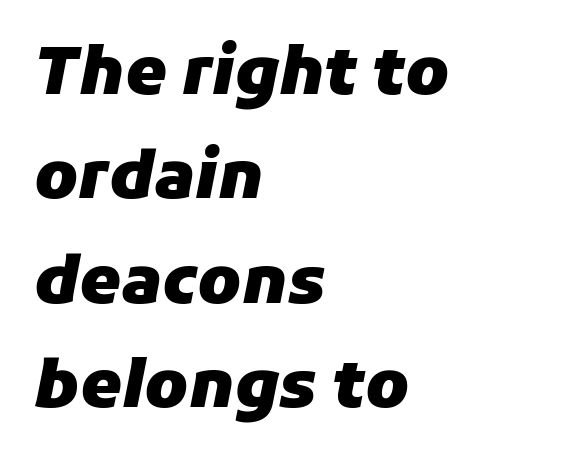
Students, this is bold: see how much ink each stroke carries. The face used here has a pronounced slope to its letters. Line beginnings align vertically; line endings do not. Is this a fixed-width face? No — the glyphs have proportional, varying widths.
